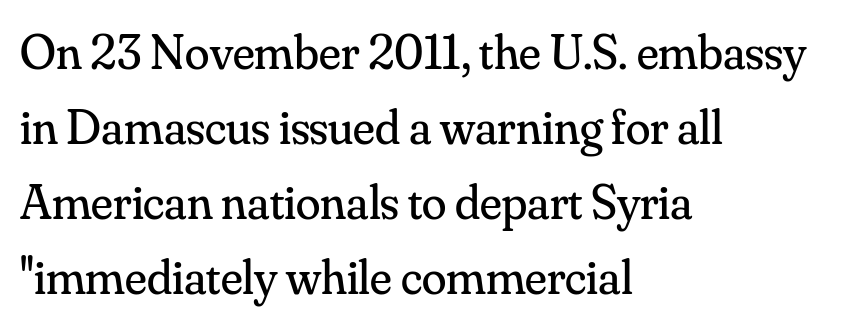
These lines are rendered in a variable-pitch font. No word sits above an underline. Is the block centered? No — it sits flush against the left margin. This sample uses plain, unmodified letter spacing. This is serif lettering, the kind often seen in printed books.
